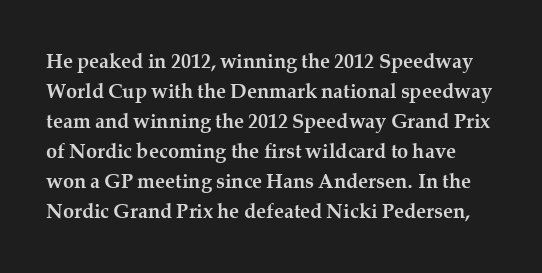
Style check: upright. Honestly, the row spacing looks completely unremarkable. Weight check: bold — yes, fully. Tracking value appears to be zero — textbook default spacing. The foot of each line stays bare and open.
